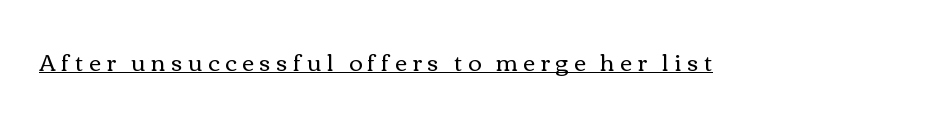
The image shows 23 px text type, upright; set unusually wide letter spacing (+0.24 em), underlined.
